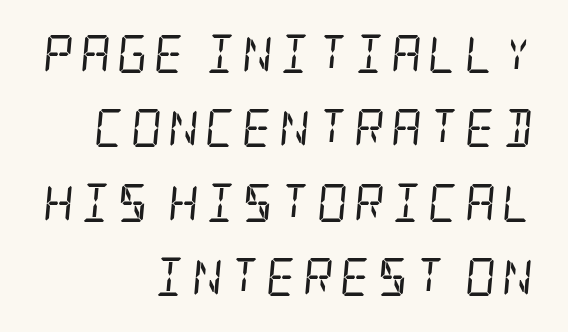
Q: Is the text bold? A: No.
Q: Is the text italic (slanted)? A: Yes, it leans right by about 5 degrees.
Q: Is the typeface a serif or a sans-serif typeface? A: Serif.
Q: Is the text underlined? A: No.
Q: How is the paragraph aligned? A: Right-aligned.
Q: Is the spacing between lines tight, normal or loose? A: Loose.
Q: Width (condensed, normal, or wide)? A: Condensed.
Q: Stroke contrast? A: Low.
Q: x-height? A: Large.
